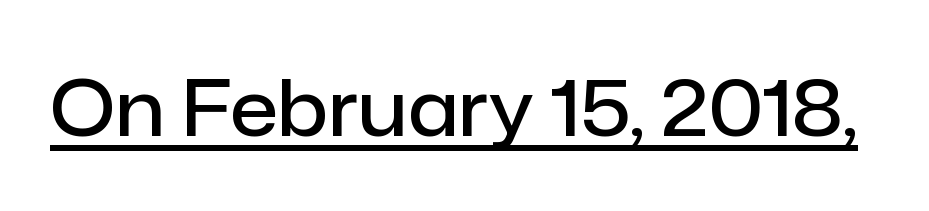
{"serif": "no", "italic": "no", "bold": "semi", "weight": "semibold", "width": "normal", "stroke_contrast": "low", "x_height": "medium", "monospaced": "no", "underline": "yes", "letter_spacing": "normal", "letter_spacing_em": 0.0, "glyph_px": 78}
